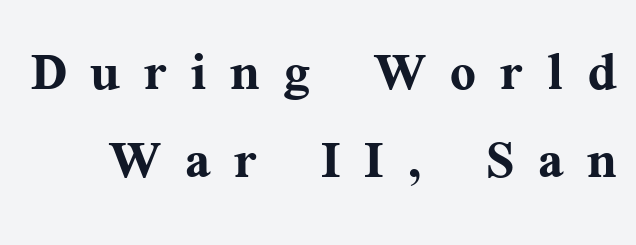
{"serif": "yes", "italic": "no", "bold": "yes", "weight": "semibold", "width": "normal", "stroke_contrast": "medium", "x_height": "medium", "monospaced": "no", "underline": "no", "line_spacing": "normal", "line_spacing_ratio": 1.3, "letter_spacing": "wide", "letter_spacing_em": 0.35, "glyph_px": 68}
